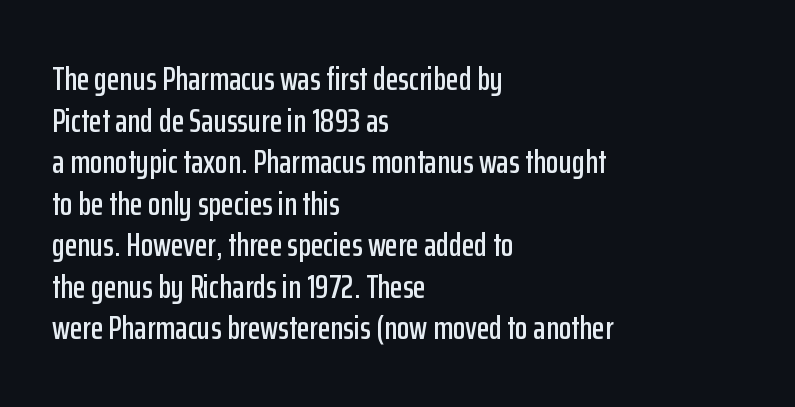
{"serif": "no", "italic": "no", "width": "condensed", "stroke_contrast": "low", "x_height": "medium", "monospaced": "no", "underline": "no", "align": "left", "line_spacing": "normal", "line_spacing_ratio": 1.26, "letter_spacing": "normal", "letter_spacing_em": 0.0, "glyph_px": 33}
